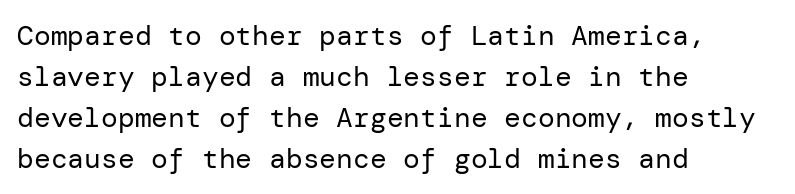
Decoration check: the copy has no underline. Think standard paragraph weight, or any step lighter than that. The rendering shows plain stroke endings on the letterforms — a sans-serif design. The tracking reads as untouched default to a designer's eye. Notice how the stems are strictly vertical — no italics here. Horizontal bands of white between lines are of average thickness.
